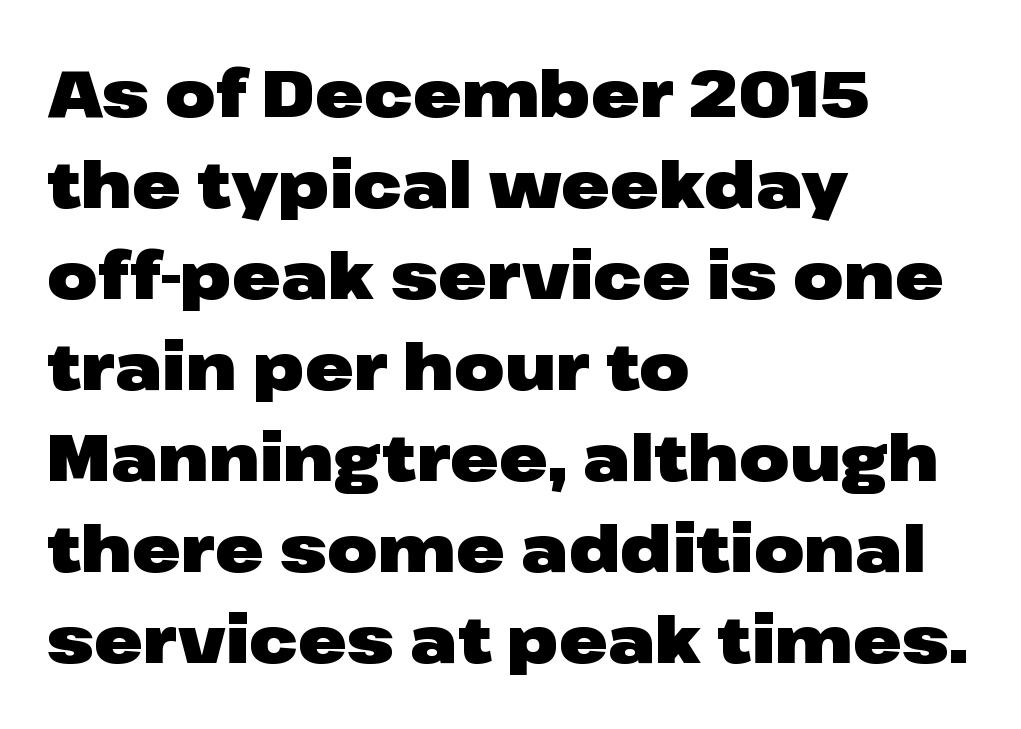
Q: Is the text bold? A: Yes.
Q: Is the text italic (slanted)? A: No, it is upright.
Q: Is the typeface a serif or a sans-serif typeface? A: Sans-serif.
Q: Is the text underlined? A: No.
Q: How is the paragraph aligned? A: Left-aligned.
Q: Is the spacing between letters normal or unusually wide? A: Normal.
Q: Is the spacing between lines tight, normal or loose? A: Normal.
Q: Width (condensed, normal, or wide)? A: Wide.
Q: Stroke contrast? A: Low.
Q: x-height? A: Medium.
Q: Monospaced? A: No.
